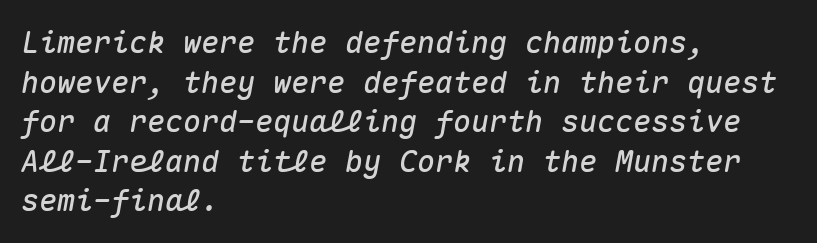
Q: Is the text italic (slanted)? A: Yes, it leans right by about 10 degrees.
Q: Is the text underlined? A: No.
Q: How is the paragraph aligned? A: Left-aligned.
Q: Is the spacing between letters normal or unusually wide? A: Normal.
Q: Is the spacing between lines tight, normal or loose? A: Normal.
Q: Width (condensed, normal, or wide)? A: Normal.
Q: Stroke contrast? A: Medium.
Q: x-height? A: Medium.
Q: Monospaced? A: Yes.
